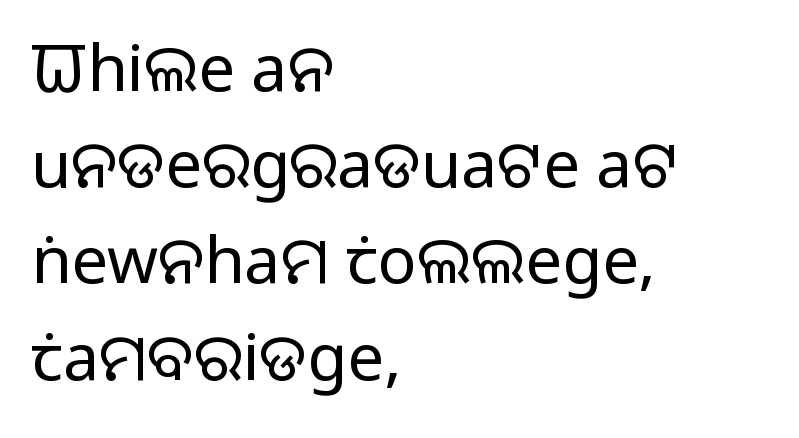
The image shows 65 px light sans-serif type, upright; set left-aligned, normal line spacing (1.48x), normal letter spacing, not underlined; low stroke contrast and a medium x-height.
